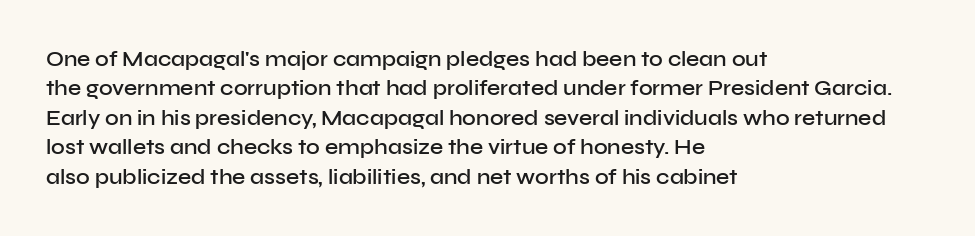
The image shows 21 px text type, upright; set left-aligned, normal line spacing (1.4x), normal letter spacing, not underlined.
